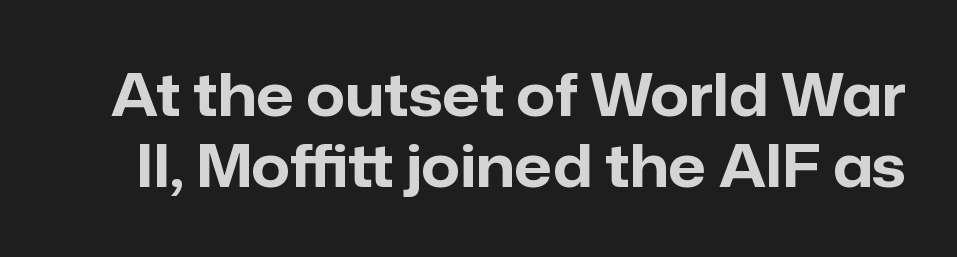
{"serif": "no", "italic": "no", "bold": "yes", "weight": "bold", "width": "normal", "stroke_contrast": "low", "x_height": "medium", "monospaced": "no", "underline": "no", "line_spacing_ratio": 1.2, "letter_spacing": "normal", "letter_spacing_em": 0.0, "glyph_px": 59}
